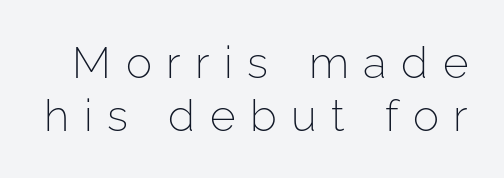
The image shows 44 px light sans-serif type, upright; set line spacing 1.2x, unusually wide letter spacing (+0.33 em), not underlined; low stroke contrast and a medium x-height.
